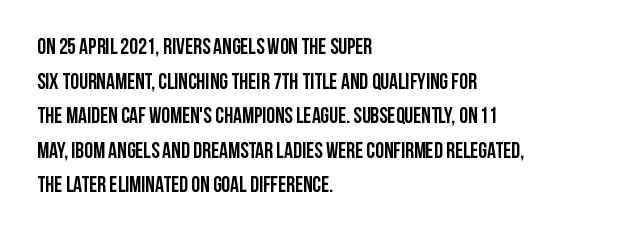
Q: Is the text bold? A: Yes.
Q: Is the text italic (slanted)? A: No, it is upright.
Q: Is the text underlined? A: No.
Q: How is the paragraph aligned? A: Left-aligned.
Q: Is the spacing between letters normal or unusually wide? A: Normal.
Q: Is the spacing between lines tight, normal or loose? A: Normal.
